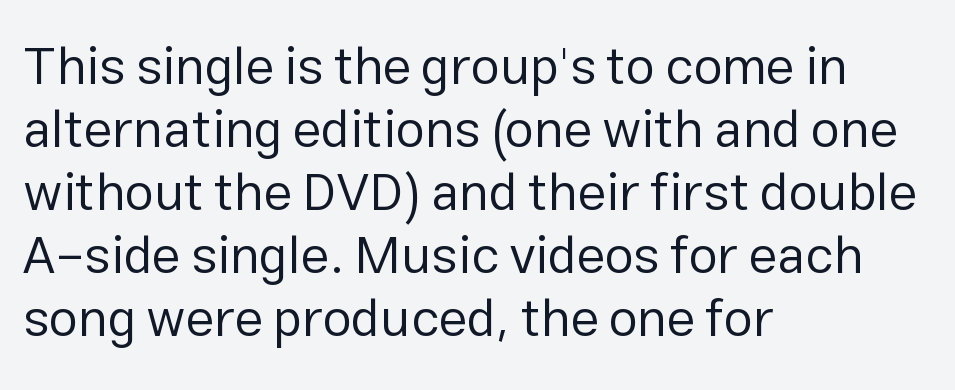
Q: Is the text bold? A: No.
Q: Is the text italic (slanted)? A: No, it is upright.
Q: Is the typeface a serif or a sans-serif typeface? A: Sans-serif.
Q: Is the text underlined? A: No.
Q: How is the paragraph aligned? A: Left-aligned.
Q: Is the spacing between letters normal or unusually wide? A: Normal.
Q: Width (condensed, normal, or wide)? A: Normal.
Q: Stroke contrast? A: Low.
Q: x-height? A: Medium.
Q: Monospaced? A: No.
